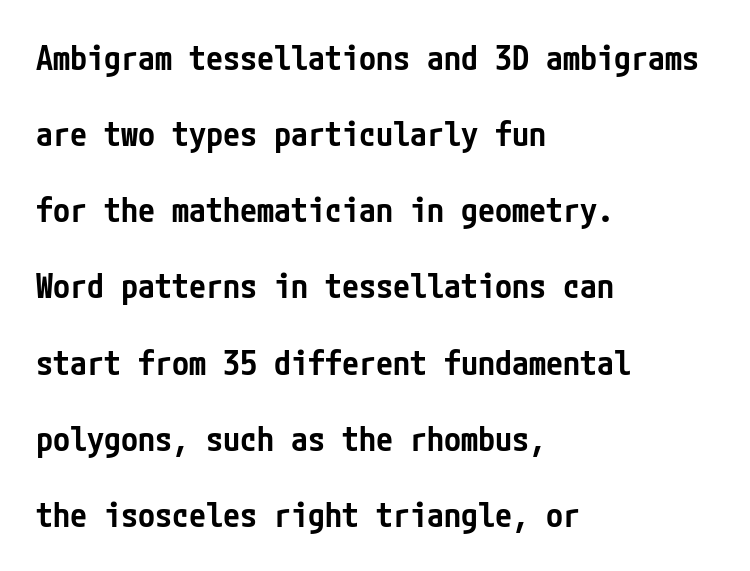
{"serif": "no", "italic": "no", "bold": "semi", "weight": "semibold", "width": "condensed", "stroke_contrast": "low", "x_height": "medium", "underline": "no", "align": "left", "line_spacing": "loose", "line_spacing_ratio": 2.24, "letter_spacing": "normal", "letter_spacing_em": 0.0, "glyph_px": 34}
